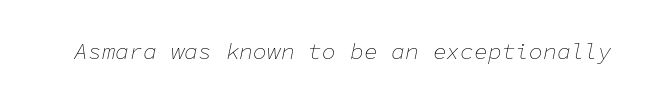
The strokes carry an ordinary text weight at most. Has an underline been added? It has not. Tracking here is standard; glyphs follow each other at the usual distance. Posture: slanted.
